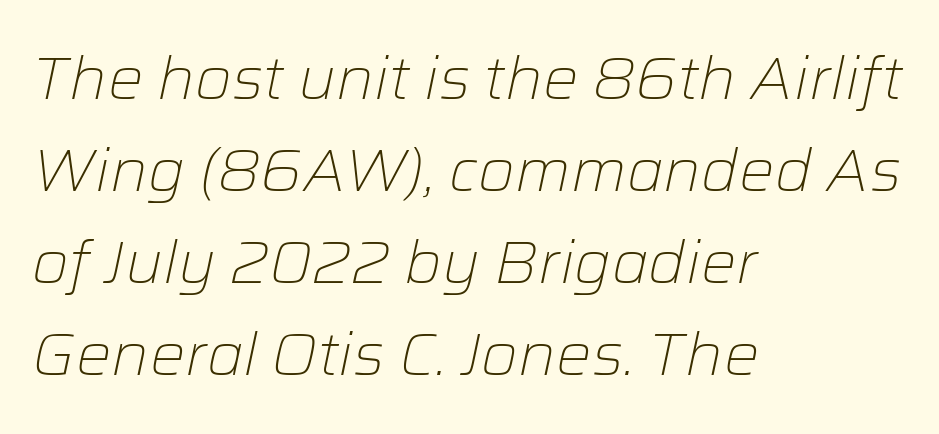
{"italic": "yes", "lean": "right", "slant_degrees": 12, "bold": "no", "weight": "light", "width": "normal", "stroke_contrast": "low", "x_height": "medium", "monospaced": "no", "underline": "no", "align": "left", "line_spacing": "normal", "line_spacing_ratio": 1.56, "letter_spacing": "normal", "letter_spacing_em": 0.0, "glyph_px": 59}
